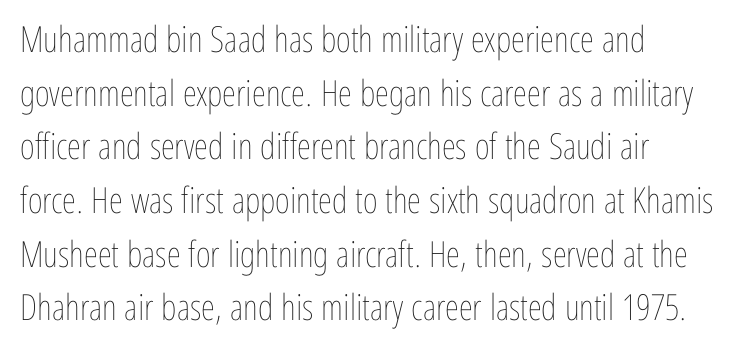
{"italic": "no", "bold": "no", "weight": "thin", "width": "condensed", "stroke_contrast": "low", "x_height": "medium", "monospaced": "no", "underline": "no", "align": "left", "line_spacing": "normal", "line_spacing_ratio": 1.49, "letter_spacing": "normal", "letter_spacing_em": 0.0, "glyph_px": 36}
